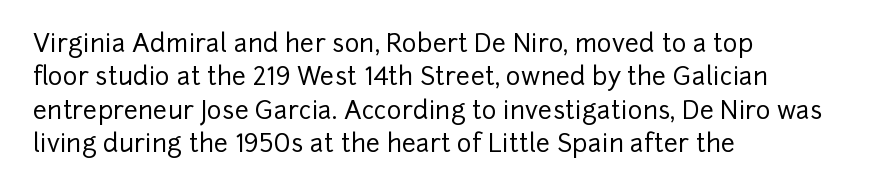
{"italic": "no", "underline": "no", "align": "left", "line_spacing": "normal", "line_spacing_ratio": 1.34, "letter_spacing": "normal", "letter_spacing_em": 0.0, "glyph_px": 25}
